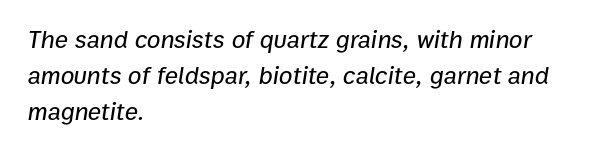
Q: Is the text italic (slanted)? A: Yes, it leans right by about 9 degrees.
Q: Is the text underlined? A: No.
Q: How is the paragraph aligned? A: Left-aligned.
Q: Is the spacing between letters normal or unusually wide? A: Normal.
Q: Is the spacing between lines tight, normal or loose? A: Normal.
